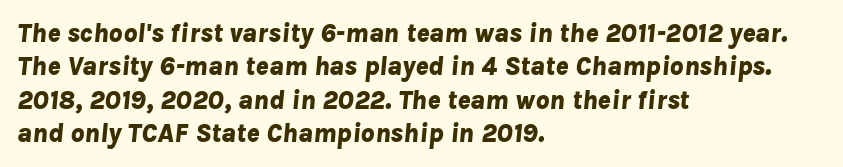
Check under the words: just untouched page. Notice how the stems are inclined rather than vertical — that's the hallmark of italics. Alignment: flush left. A full-strength bold gives these letters their thick strokes. Is the letter spacing exaggerated? No — it looks like the ordinary default.
